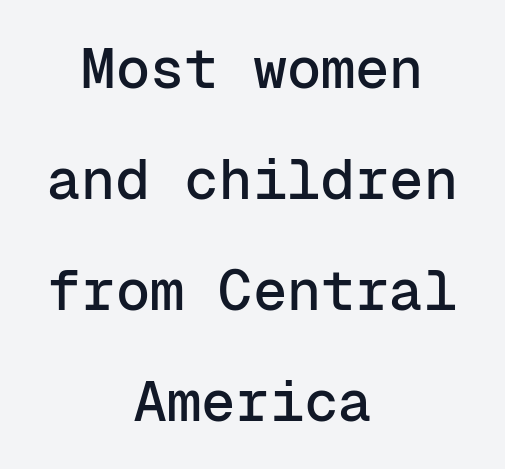
Spacing between characters is what you'd get straight out of the box. Visually the block forms a symmetrical silhouette, jagged on both flanks. Characters remain perfectly vertical along every line. What's the leading like? Stretched, with rows far apart. Honestly, there is no underline to notice here at all.
